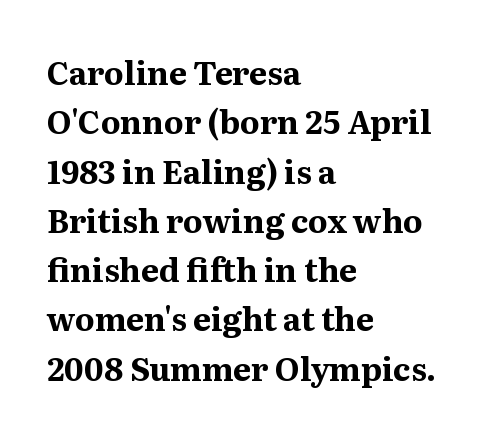
The image shows 32 px bold serif type, upright; set left-aligned, normal line spacing (1.54x), normal letter spacing, not underlined; medium stroke contrast and a medium x-height.
